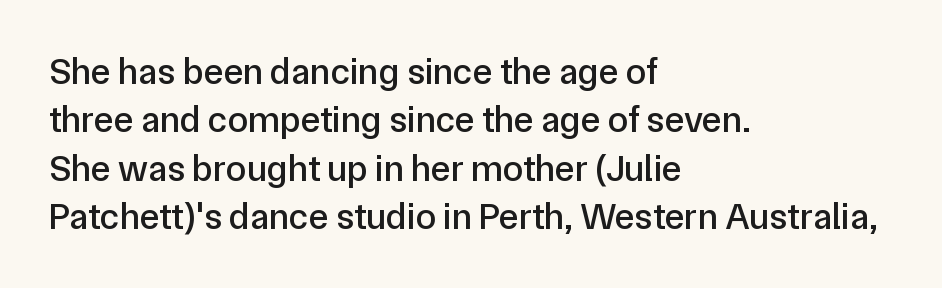
Q: Is the text italic (slanted)? A: No, it is upright.
Q: Is the typeface a serif or a sans-serif typeface? A: Sans-serif.
Q: Is the text underlined? A: No.
Q: How is the paragraph aligned? A: Left-aligned.
Q: Is the spacing between letters normal or unusually wide? A: Normal.
Q: Is the spacing between lines tight, normal or loose? A: Normal.
Q: Width (condensed, normal, or wide)? A: Normal.
Q: Stroke contrast? A: Low.
Q: x-height? A: Medium.
Q: Monospaced? A: No.
